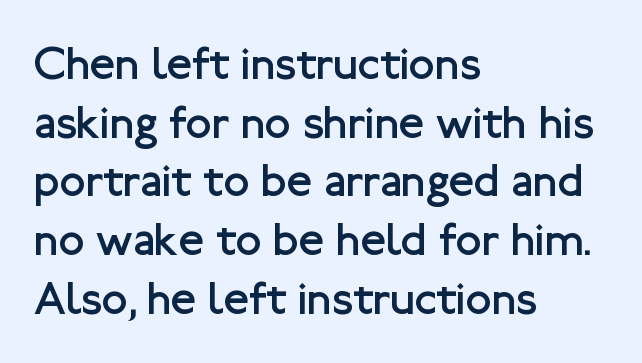
Q: Is the text bold? A: No.
Q: Is the text italic (slanted)? A: No, it is upright.
Q: Is the typeface a serif or a sans-serif typeface? A: Sans-serif.
Q: Is the text underlined? A: No.
Q: How is the paragraph aligned? A: Left-aligned.
Q: Is the spacing between letters normal or unusually wide? A: Normal.
Q: Is the spacing between lines tight, normal or loose? A: Normal.
Q: Width (condensed, normal, or wide)? A: Normal.
Q: Stroke contrast? A: Low.
Q: x-height? A: Medium.
Q: Monospaced? A: No.
